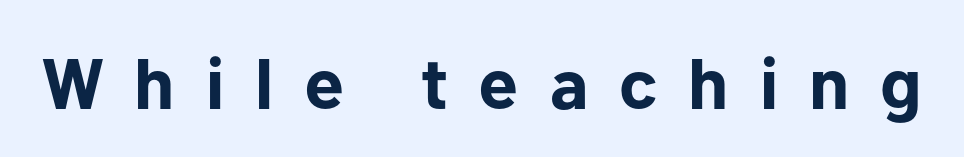
{"serif": "no", "italic": "no", "bold": "yes", "weight": "bold", "width": "normal", "stroke_contrast": "low", "x_height": "medium", "monospaced": "no", "underline": "no", "letter_spacing": "wide", "letter_spacing_em": 0.43, "glyph_px": 72}
